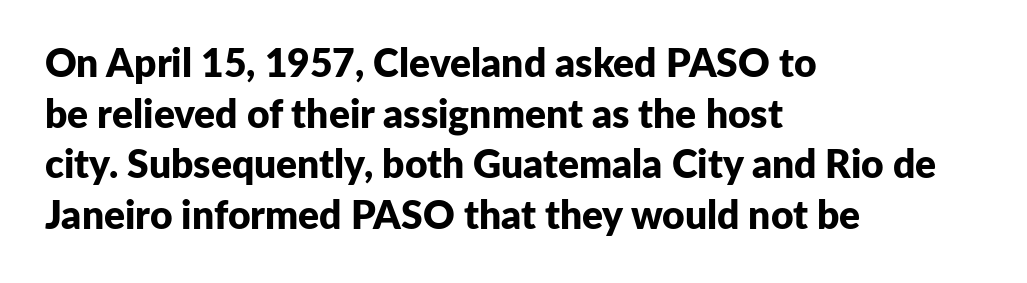
{"serif": "no", "italic": "no", "bold": "yes", "weight": "bold", "width": "normal", "stroke_contrast": "low", "x_height": "medium", "monospaced": "no", "underline": "no", "align": "left", "line_spacing": "normal", "line_spacing_ratio": 1.3, "letter_spacing": "normal", "letter_spacing_em": 0.0, "glyph_px": 39}
